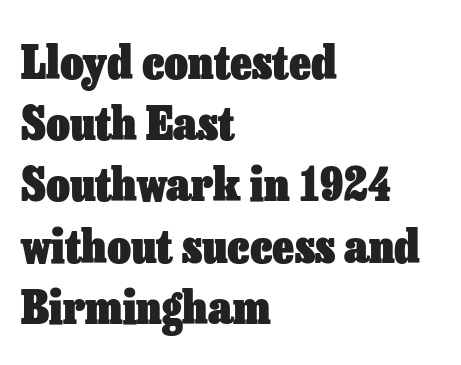
Tall strokes in this sample are plumb rather than angled. Proportional: the letters do not fall into vertical columns. Weight check: bold — yes, fully. These lines stack with their left ends in a neat column. Glance below the letters and you will spot only blank space. Successive baselines arrive at the customary interval.
